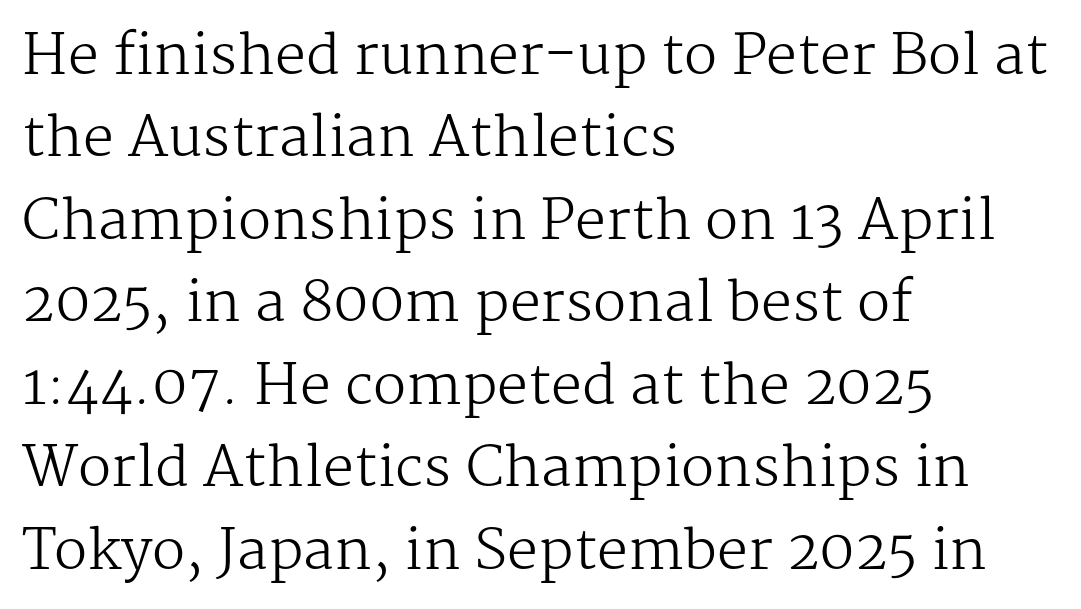
{"serif": "yes", "italic": "no", "bold": "no", "weight": "regular", "width": "normal", "stroke_contrast": "medium", "x_height": "medium", "monospaced": "no", "underline": "no", "align": "left", "line_spacing": "normal", "line_spacing_ratio": 1.5, "letter_spacing": "normal", "letter_spacing_em": 0.0, "glyph_px": 55}
